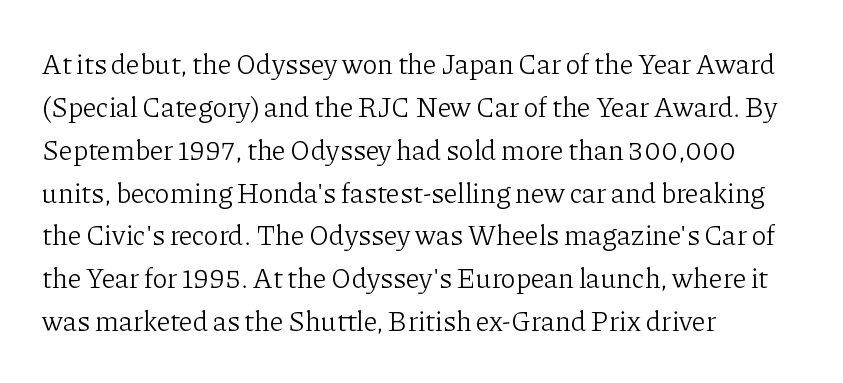
{"serif": "yes", "italic": "no", "bold": "no", "weight": "light", "width": "normal", "stroke_contrast": "low", "x_height": "medium", "monospaced": "no", "underline": "no", "align": "left", "line_spacing": "normal", "line_spacing_ratio": 1.53, "letter_spacing": "normal", "letter_spacing_em": 0.0, "glyph_px": 28}
